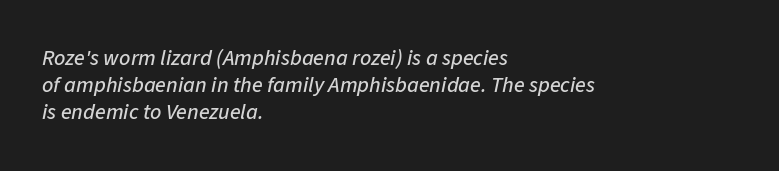
Descenders hang freely into open space. The lines are quadded left. Does extra space separate the letters? No, they use regular spacing. When letters slant like this, we call the style italic.
